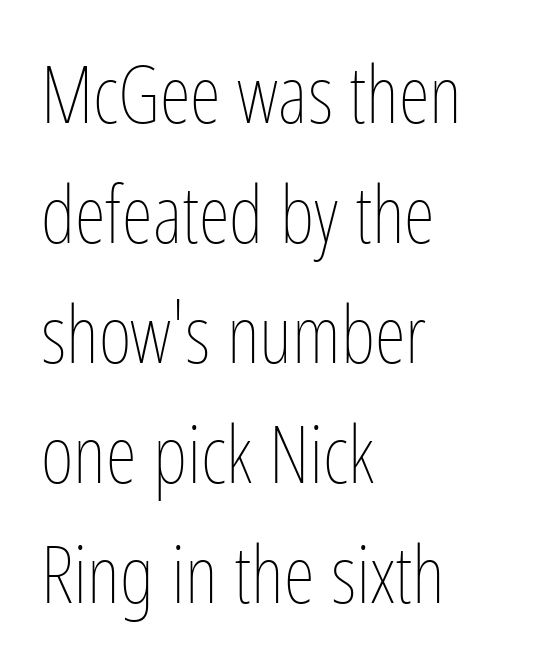
Successive baselines arrive at the customary interval. Letter spacing: default. Does the copy run flush right? No — it runs flush left. A typesetter would call this proportional, since set widths differ per character. You can tell it's not italic because the verticals are truly vertical.
